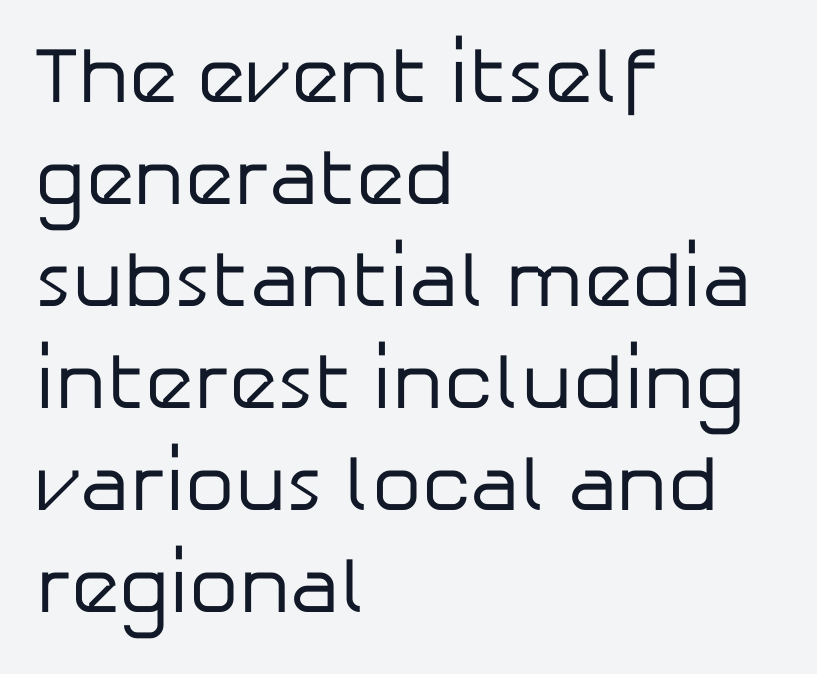
Inter-character spacing is left at the font's built-in metrics. A typesetter would call this proportional, since set widths differ per character. This reads as an unemphasized weight, regular at the heaviest. Honestly, there is no underline to notice here at all. Letterform terminals end flat and unadorned throughout the passage.
